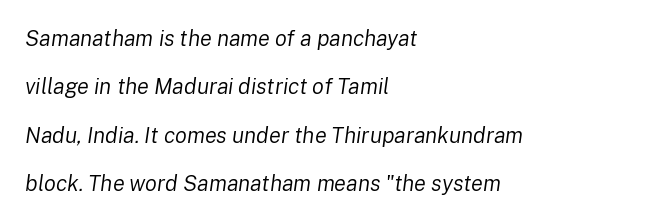
Look at the tracking — it's just the regular setting, nothing added. Short and long lines alike share a common starting point at left. It's the slanting kind of type. In terms of leading, this rendering errs on the spacious side. The font sits on the lighter half of the weight spectrum, regular included.
